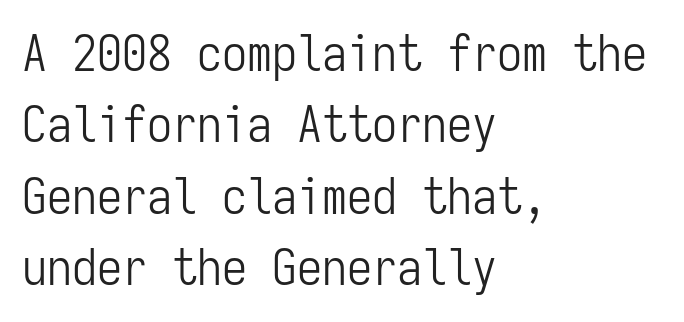
Q: Is the text bold? A: No.
Q: Is the text italic (slanted)? A: No, it is upright.
Q: Is the typeface a serif or a sans-serif typeface? A: Sans-serif.
Q: Is the text underlined? A: No.
Q: How is the paragraph aligned? A: Left-aligned.
Q: Is the spacing between letters normal or unusually wide? A: Normal.
Q: Is the spacing between lines tight, normal or loose? A: Normal.
Q: Width (condensed, normal, or wide)? A: Condensed.
Q: Stroke contrast? A: Low.
Q: x-height? A: Medium.
Q: Monospaced? A: Yes.
